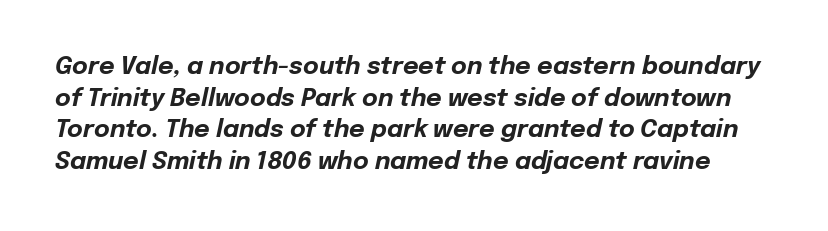
{"italic": "yes", "lean": "right", "slant_degrees": 12, "bold": "yes", "underline": "no", "line_spacing": "normal", "line_spacing_ratio": 1.32, "letter_spacing": "normal", "letter_spacing_em": 0.0, "glyph_px": 24}
